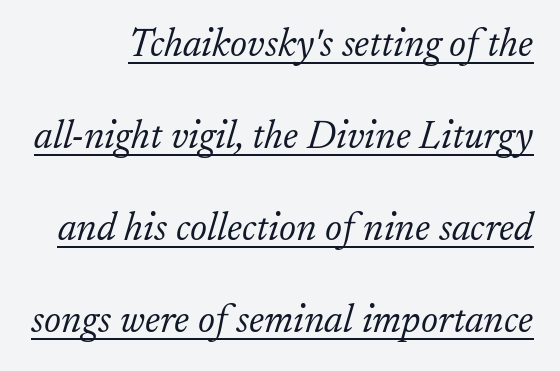
{"serif": "yes", "italic": "yes", "lean": "right", "slant_degrees": 17, "bold": "no", "weight": "light", "width": "normal", "stroke_contrast": "low", "x_height": "small", "monospaced": "no", "underline": "yes", "line_spacing": "loose", "line_spacing_ratio": 2.36, "letter_spacing": "normal", "letter_spacing_em": 0.0, "glyph_px": 39}
